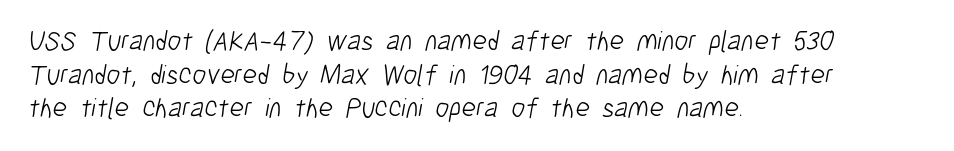
Q: Is the text bold? A: No.
Q: Is the typeface a serif or a sans-serif typeface? A: Sans-serif.
Q: Is the text underlined? A: No.
Q: How is the paragraph aligned? A: Left-aligned.
Q: Is the spacing between letters normal or unusually wide? A: Normal.
Q: Width (condensed, normal, or wide)? A: Condensed.
Q: Stroke contrast? A: Low.
Q: x-height? A: Medium.
Q: Monospaced? A: No.
